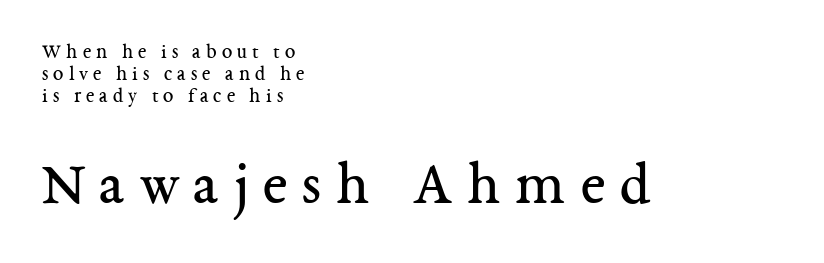
The image shows 62 px regular-weight serif type, upright; set left-aligned, tight line spacing (1.04x), unusually wide letter spacing (+0.24 em), not underlined; the second (bottom) block is 2.95x larger; medium stroke contrast and a medium x-height.
